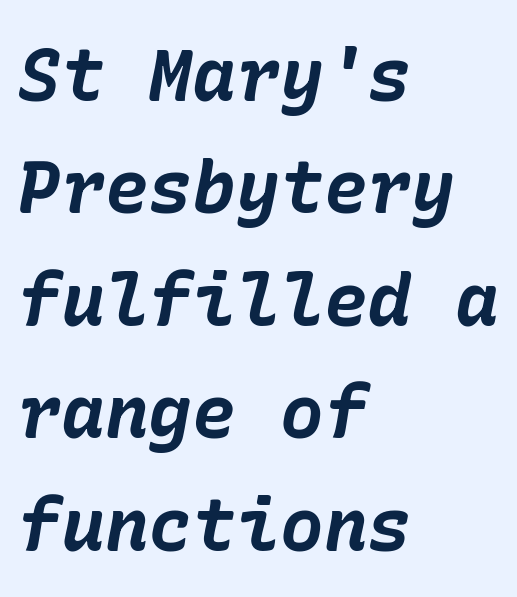
Q: Is the text bold? A: Yes.
Q: Is the text italic (slanted)? A: Yes, it leans right by about 10 degrees.
Q: Is the text underlined? A: No.
Q: How is the paragraph aligned? A: Left-aligned.
Q: Is the spacing between letters normal or unusually wide? A: Normal.
Q: Is the spacing between lines tight, normal or loose? A: Normal.
Q: Width (condensed, normal, or wide)? A: Normal.
Q: Stroke contrast? A: Low.
Q: x-height? A: Medium.
